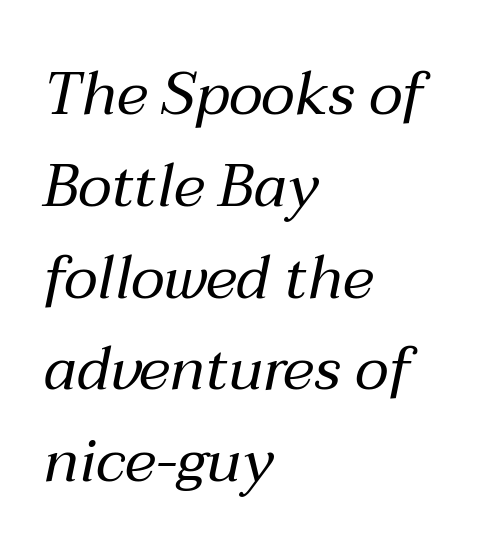
Q: Is the text bold? A: No.
Q: Is the text italic (slanted)? A: Yes, it leans right by about 12 degrees.
Q: Is the text underlined? A: No.
Q: How is the paragraph aligned? A: Left-aligned.
Q: Is the spacing between letters normal or unusually wide? A: Normal.
Q: Is the spacing between lines tight, normal or loose? A: Normal.
Q: Width (condensed, normal, or wide)? A: Normal.
Q: Stroke contrast? A: Medium.
Q: x-height? A: Medium.
Q: Monospaced? A: No.
